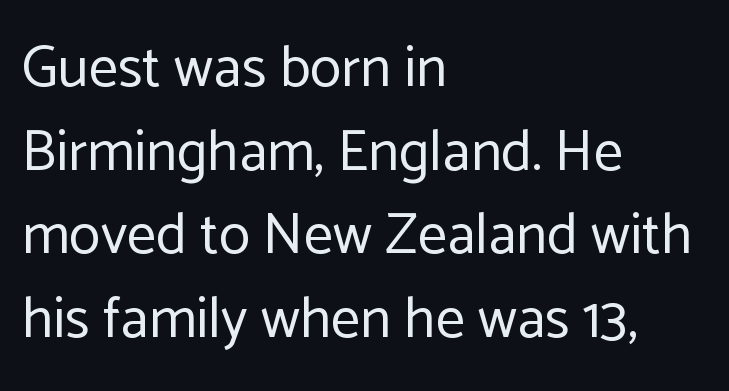
The image shows 58 px regular-weight sans-serif type, upright; set left-aligned, normal line spacing (1.44x), normal letter spacing, not underlined; low stroke contrast and a medium x-height.
